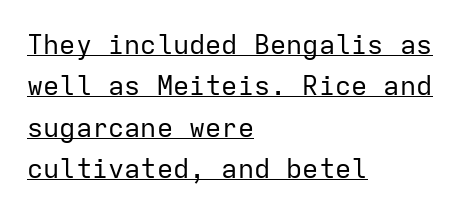
{"italic": "no", "bold": "no", "underline": "yes", "align": "left", "line_spacing": "normal", "line_spacing_ratio": 1.53, "letter_spacing": "normal", "letter_spacing_em": 0.0, "glyph_px": 27}
